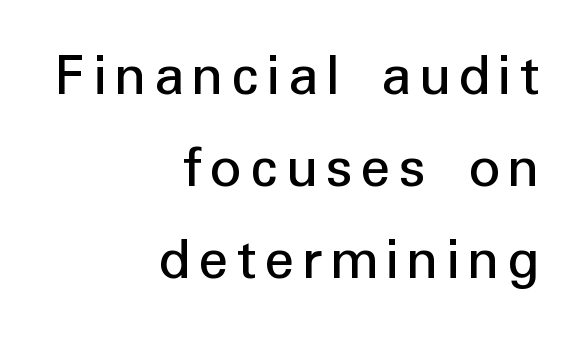
Q: Is the text bold? A: No.
Q: Is the text italic (slanted)? A: No, it is upright.
Q: Is the typeface a serif or a sans-serif typeface? A: Sans-serif.
Q: Is the text underlined? A: No.
Q: How is the paragraph aligned? A: Right-aligned.
Q: Is the spacing between lines tight, normal or loose? A: Normal.
Q: Width (condensed, normal, or wide)? A: Normal.
Q: Stroke contrast? A: Low.
Q: x-height? A: Medium.
Q: Monospaced? A: No.
